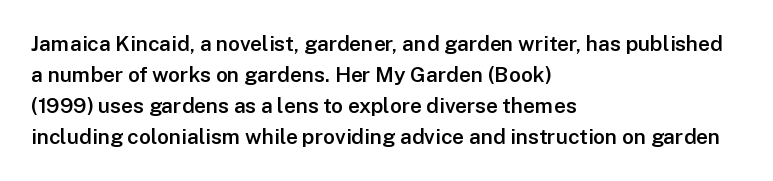
The image shows 21 px text type, upright; set left-aligned, normal line spacing (1.48x), normal letter spacing, not underlined.
